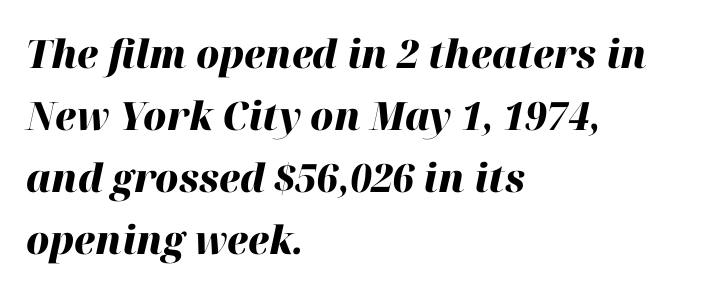
The image shows 39 px heavy type, italic (leaning right); set left-aligned, normal line spacing (1.59x), normal letter spacing, not underlined; high stroke contrast and a medium x-height.
